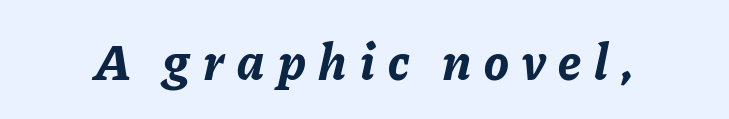
{"italic": "yes", "lean": "right", "slant_degrees": 11, "bold": "yes", "weight": "bold", "width": "normal", "stroke_contrast": "low", "x_height": "medium", "monospaced": "no", "underline": "no", "letter_spacing": "wide", "letter_spacing_em": 0.25, "glyph_px": 52}
